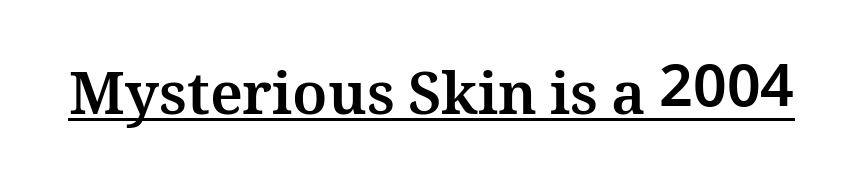
The image shows 59 px bold type, upright; set normal letter spacing, underlined; medium stroke contrast and a medium x-height.
